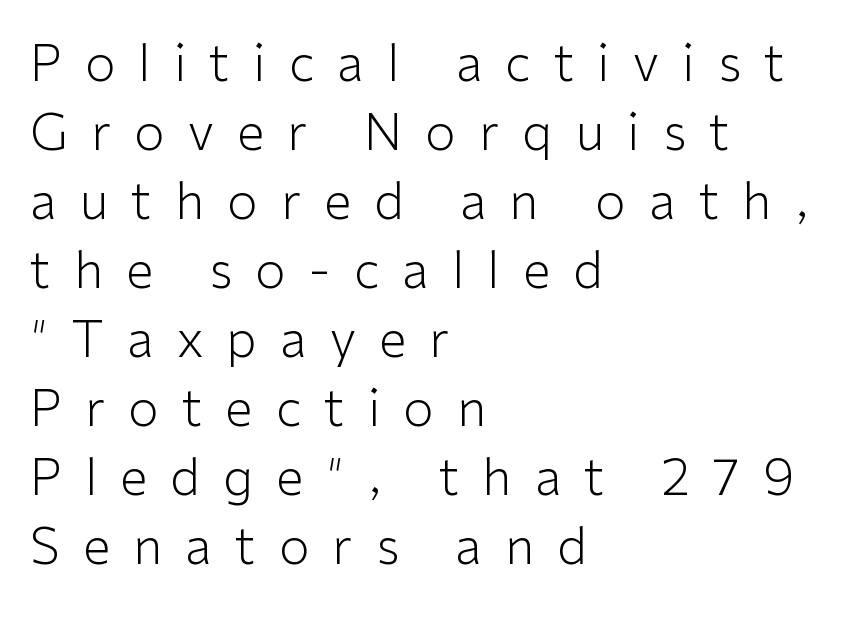
Q: Is the text bold? A: No.
Q: Is the text italic (slanted)? A: No, it is upright.
Q: Is the typeface a serif or a sans-serif typeface? A: Sans-serif.
Q: Is the text underlined? A: No.
Q: How is the paragraph aligned? A: Left-aligned.
Q: Is the spacing between letters normal or unusually wide? A: Unusually wide.
Q: Is the spacing between lines tight, normal or loose? A: Normal.
Q: Width (condensed, normal, or wide)? A: Normal.
Q: Stroke contrast? A: Low.
Q: x-height? A: Medium.
Q: Monospaced? A: No.
